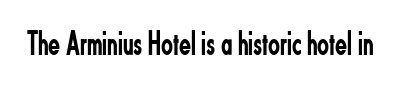
Q: Is the text bold? A: No.
Q: Is the text italic (slanted)? A: No, it is upright.
Q: Is the typeface a serif or a sans-serif typeface? A: Sans-serif.
Q: Is the text underlined? A: No.
Q: Is the spacing between letters normal or unusually wide? A: Normal.
Q: Width (condensed, normal, or wide)? A: Condensed.
Q: Stroke contrast? A: Low.
Q: x-height? A: Small.
Q: Monospaced? A: No.
